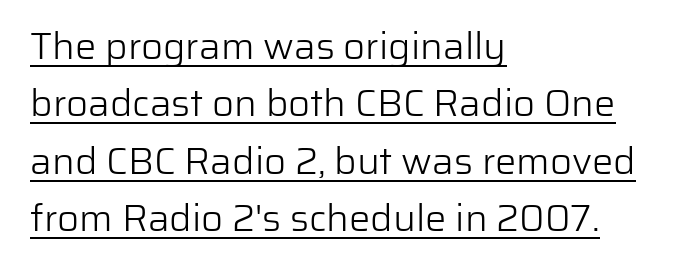
The image shows 38 px light sans-serif type, upright; set left-aligned, normal line spacing (1.51x), normal letter spacing, underlined; low stroke contrast and a medium x-height.
